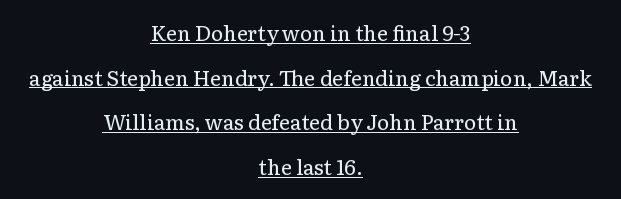
{"italic": "no", "bold": "no", "underline": "yes", "align": "center", "line_spacing": "loose", "line_spacing_ratio": 2.13, "letter_spacing": "normal", "letter_spacing_em": 0.0, "glyph_px": 21}
